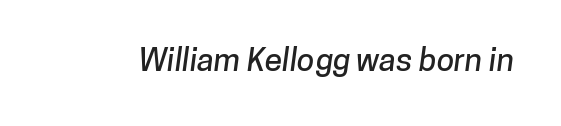
Q: Is the typeface a serif or a sans-serif typeface? A: Sans-serif.
Q: Is the text underlined? A: No.
Q: Is the spacing between letters normal or unusually wide? A: Normal.
Q: Width (condensed, normal, or wide)? A: Normal.
Q: Stroke contrast? A: Low.
Q: x-height? A: Medium.
Q: Monospaced? A: No.
